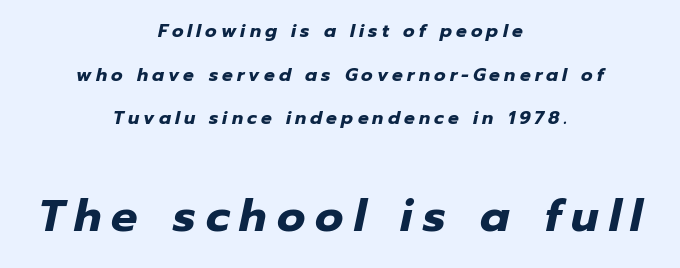
The image shows 44 px heavy type, italic (leaning right); set centered, loose line spacing (2.43x), unusually wide letter spacing (+0.23 em), not underlined; the second (bottom) block is 2.44x larger; low stroke contrast and a medium x-height.
